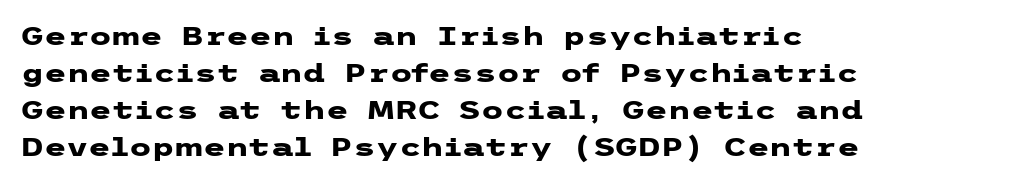
These words are printed bold, with thick strokes throughout. Between one letter and the next there's only the usual sliver of space. The letters stand straight up with perfectly vertical stems. The rendering anchors every line to the left-hand side. The leading is moderate, giving the passage an even texture.
